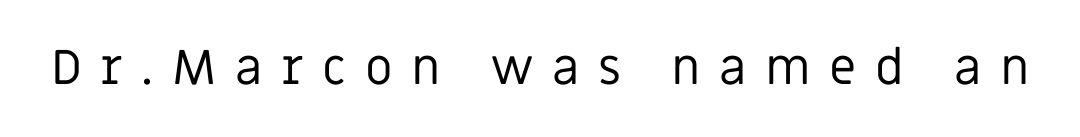
The image shows 49 px regular-weight sans-serif type, upright; set unusually wide letter spacing (+0.38 em), not underlined; low stroke contrast and a large x-height.
